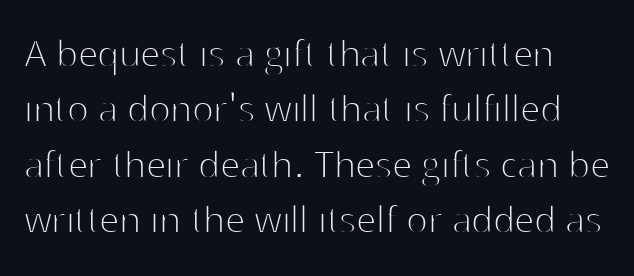
The image shows 45 px thin sans-serif type, upright; set line spacing 1.23x, normal letter spacing, not underlined; high stroke contrast and a medium x-height.
